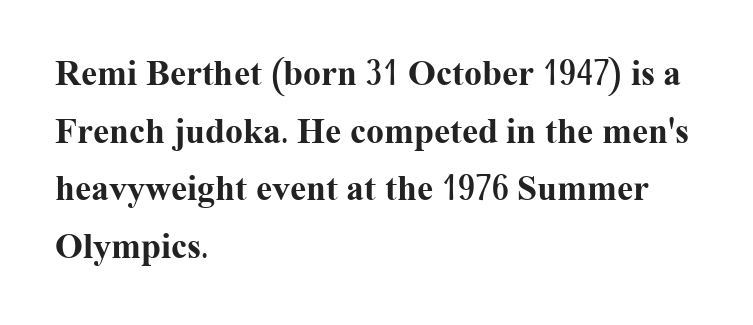
The image shows 36 px bold serif type, upright; set left-aligned, normal line spacing (1.6x), normal letter spacing, not underlined; medium stroke contrast and a medium x-height.
